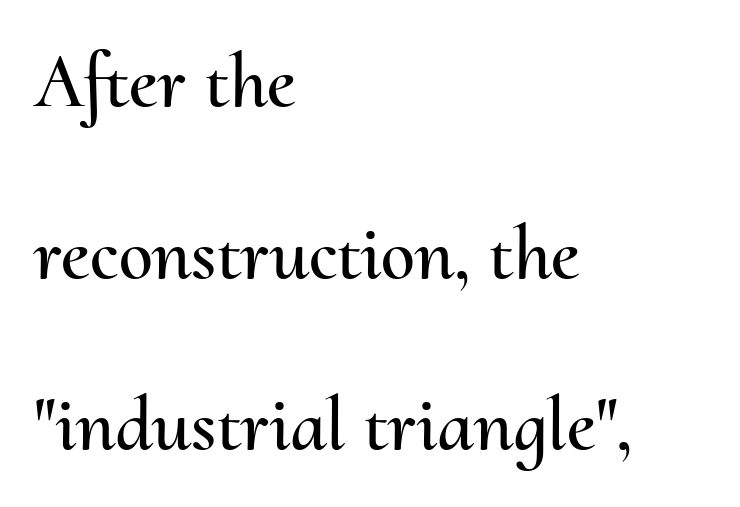
The image shows 77 px text type, upright; set left-aligned, loose line spacing (2.23x), normal letter spacing, not underlined; medium stroke contrast and a small x-height.
